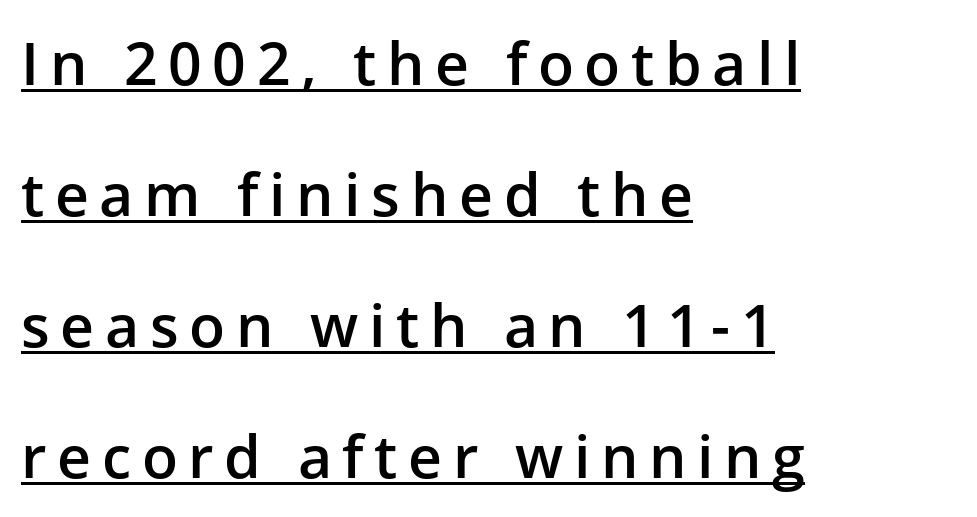
Notice how the passage keeps a crisp vertical edge on the left only. Look at the bottom of the vertical strokes: they stop flat, with no serifs. Compared with undecorated copy, this sample adds a rule below the words. Horizontal bands of white between lines are thick stripes. Bold? Not quite — semibold, heavier than regular but stopping short.
